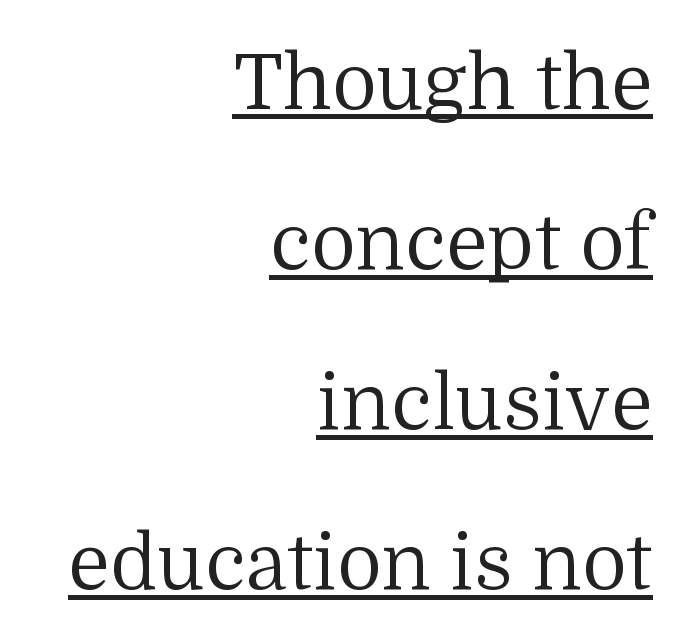
Q: Is the text bold? A: No.
Q: Is the text italic (slanted)? A: No, it is upright.
Q: Is the typeface a serif or a sans-serif typeface? A: Serif.
Q: Is the text underlined? A: Yes.
Q: How is the paragraph aligned? A: Right-aligned.
Q: Is the spacing between letters normal or unusually wide? A: Normal.
Q: Is the spacing between lines tight, normal or loose? A: Loose.
Q: Width (condensed, normal, or wide)? A: Normal.
Q: Stroke contrast? A: Medium.
Q: x-height? A: Medium.
Q: Monospaced? A: No.
